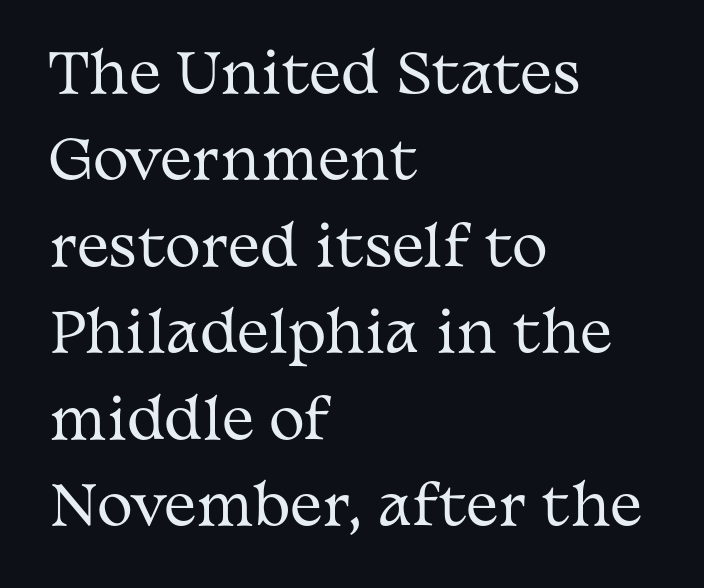
{"serif": "yes", "italic": "no", "bold": "no", "weight": "regular", "width": "wide", "stroke_contrast": "medium", "x_height": "medium", "monospaced": "no", "underline": "no", "align": "left", "line_spacing": "normal", "line_spacing_ratio": 1.6, "letter_spacing": "normal", "letter_spacing_em": 0.0, "glyph_px": 54}
